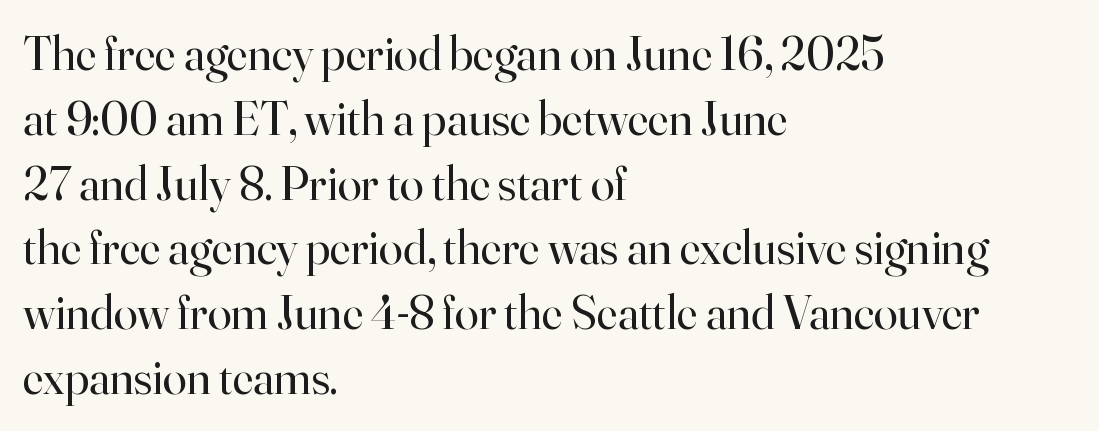
{"serif": "yes", "italic": "no", "bold": "no", "weight": "regular", "width": "normal", "stroke_contrast": "high", "x_height": "small", "monospaced": "no", "underline": "no", "align": "left", "line_spacing": "normal", "line_spacing_ratio": 1.35, "letter_spacing": "normal", "letter_spacing_em": 0.0, "glyph_px": 48}
